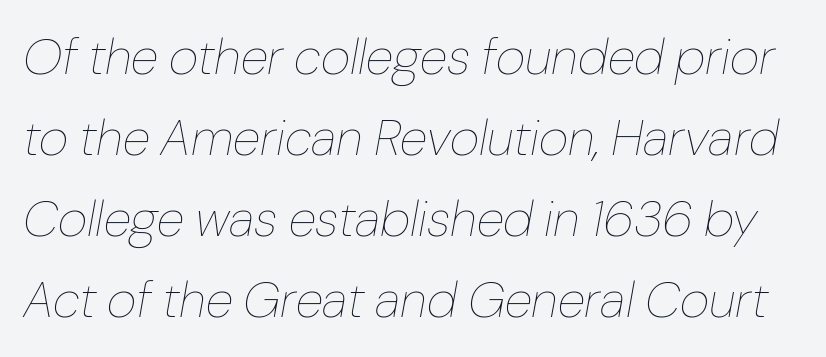
Q: Is the text bold? A: No.
Q: Is the text italic (slanted)? A: Yes, it leans right by about 10 degrees.
Q: Is the text underlined? A: No.
Q: Is the spacing between letters normal or unusually wide? A: Normal.
Q: Is the spacing between lines tight, normal or loose? A: Normal.
Q: Width (condensed, normal, or wide)? A: Normal.
Q: Stroke contrast? A: Low.
Q: x-height? A: Medium.
Q: Monospaced? A: No.
